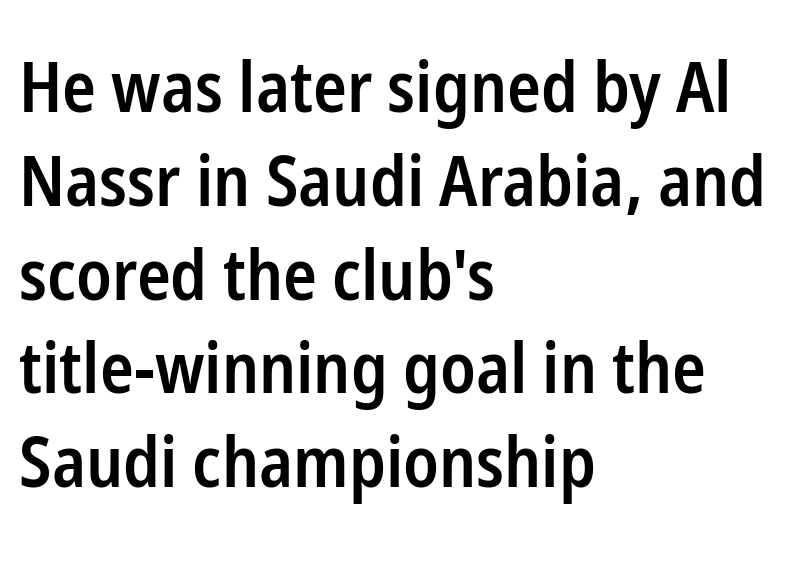
In terms of posture, this sample is upright. If you drew a ruler down the left edge, every line would touch it. These words are printed semibold, heavier than regular yet not bold. The passage shown is not underscored anywhere. Is this a fixed-width face? No — the glyphs have proportional, varying widths. The characters display no serif detailing; their extremities are plain.
